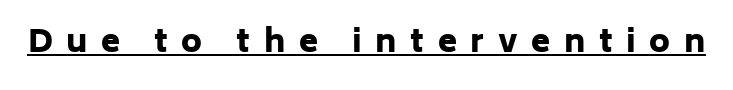
Pretty heavy lettering here — definitely bold. Between one letter and the next there's a generous, obvious gap. The lettering stays uniformly vertical, giving the passage a roman look. A typesetter would call this proportional, since set widths differ per character. The face used here appears with an underline applied.
